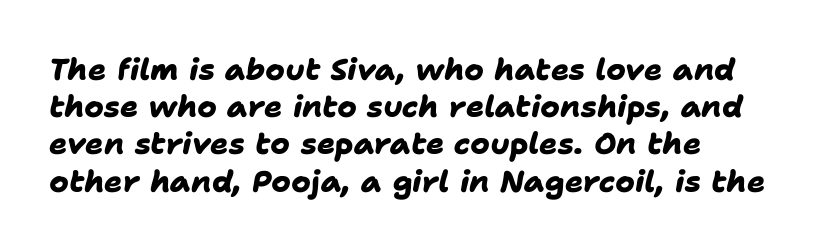
Q: Is the text bold? A: Yes.
Q: Is the typeface a serif or a sans-serif typeface? A: Sans-serif.
Q: Is the text underlined? A: No.
Q: How is the paragraph aligned? A: Left-aligned.
Q: Is the spacing between letters normal or unusually wide? A: Normal.
Q: Width (condensed, normal, or wide)? A: Normal.
Q: Stroke contrast? A: Low.
Q: x-height? A: Medium.
Q: Monospaced? A: No.
